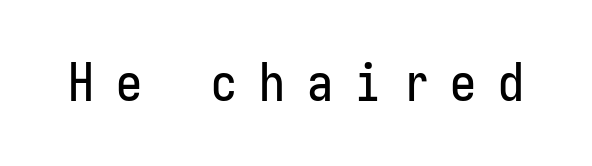
Lines of text with bare space underneath. Classification — sans serif. The tracking reads as deliberately expanded to a designer's eye. Do the letters lean? They stand straight.
